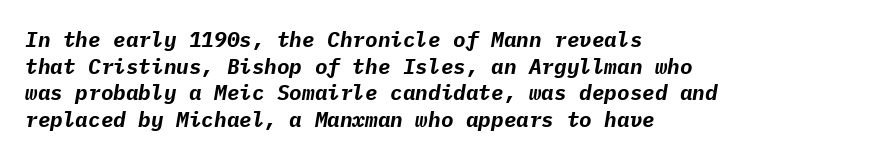
Q: Is the text bold? A: Yes.
Q: Is the text italic (slanted)? A: Yes, it leans right by about 9 degrees.
Q: Is the text underlined? A: No.
Q: How is the paragraph aligned? A: Left-aligned.
Q: Is the spacing between letters normal or unusually wide? A: Normal.
Q: Is the spacing between lines tight, normal or loose? A: Normal.
